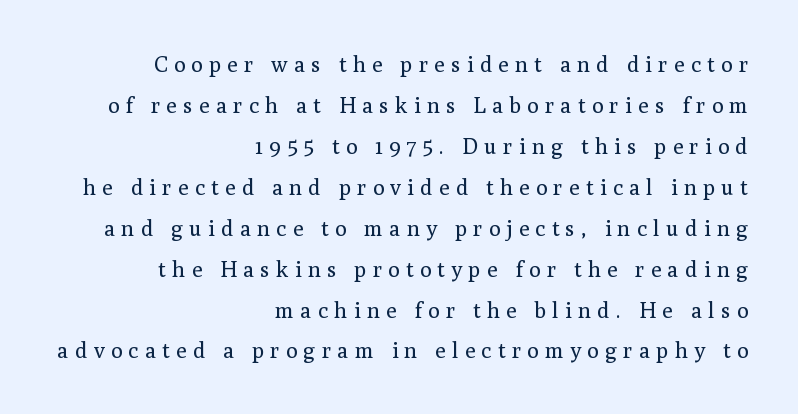
{"italic": "no", "bold": "no", "underline": "no", "align": "right", "line_spacing_ratio": 1.86, "letter_spacing": "wide", "letter_spacing_em": 0.28, "glyph_px": 22}
